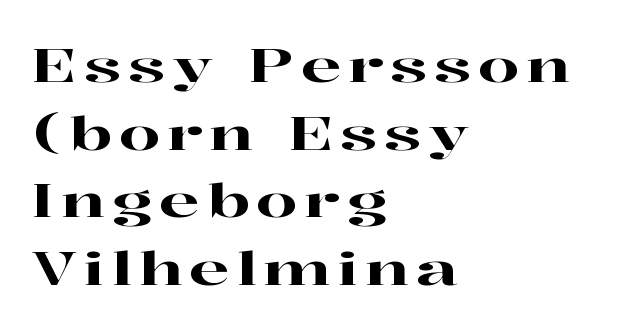
The image shows 47 px wide serif type, upright; set left-aligned, normal line spacing (1.44x), not underlined; high stroke contrast and a medium x-height.
